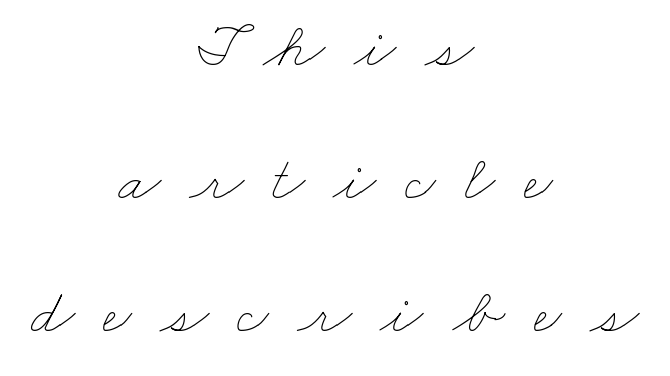
{"bold": "no", "weight": "thin", "width": "wide", "stroke_contrast": "low", "x_height": "small", "monospaced": "no", "underline": "no", "align": "center", "line_spacing": "loose", "line_spacing_ratio": 2.11, "letter_spacing": "wide", "letter_spacing_em": 0.45, "glyph_px": 63}
